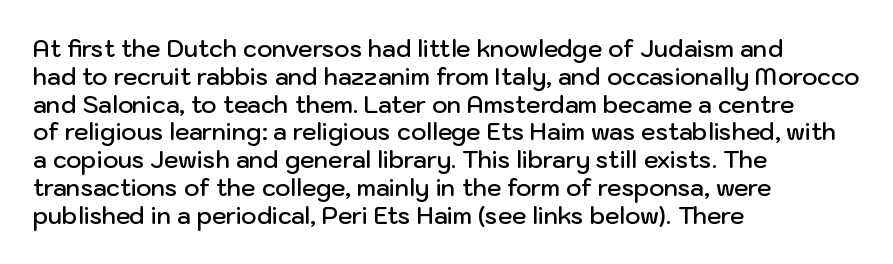
Q: Is the text bold? A: Semi-bold.
Q: Is the text italic (slanted)? A: No, it is upright.
Q: Is the text underlined? A: No.
Q: How is the paragraph aligned? A: Left-aligned.
Q: Is the spacing between letters normal or unusually wide? A: Normal.
